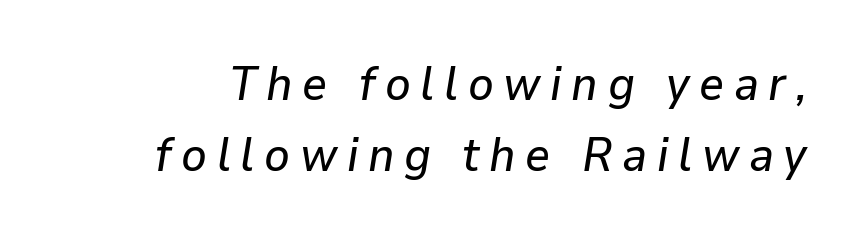
{"italic": "yes", "lean": "right", "slant_degrees": 9, "width": "normal", "stroke_contrast": "low", "x_height": "medium", "monospaced": "no", "underline": "no", "line_spacing": "normal", "line_spacing_ratio": 1.47, "letter_spacing": "wide", "letter_spacing_em": 0.2, "glyph_px": 48}
